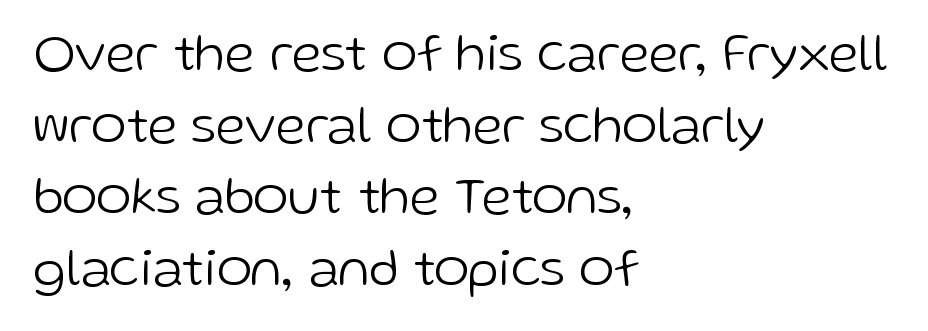
Q: Is the text bold? A: No.
Q: Is the text italic (slanted)? A: No, it is upright.
Q: Is the typeface a serif or a sans-serif typeface? A: Sans-serif.
Q: Is the text underlined? A: No.
Q: How is the paragraph aligned? A: Left-aligned.
Q: Is the spacing between letters normal or unusually wide? A: Normal.
Q: Is the spacing between lines tight, normal or loose? A: Normal.
Q: Width (condensed, normal, or wide)? A: Normal.
Q: Stroke contrast? A: Low.
Q: x-height? A: Medium.
Q: Monospaced? A: No.
